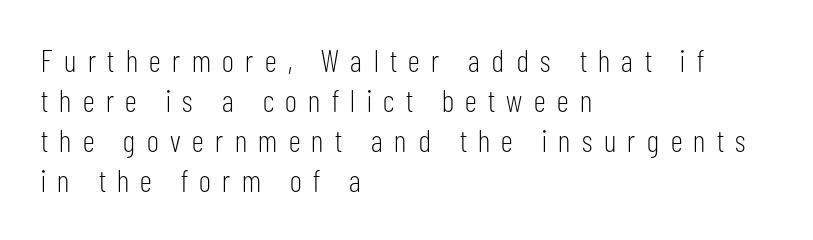
Q: Is the text bold? A: No.
Q: Is the text italic (slanted)? A: No, it is upright.
Q: Is the typeface a serif or a sans-serif typeface? A: Sans-serif.
Q: Is the text underlined? A: No.
Q: How is the paragraph aligned? A: Left-aligned.
Q: Is the spacing between letters normal or unusually wide? A: Unusually wide.
Q: Is the spacing between lines tight, normal or loose? A: Normal.
Q: Width (condensed, normal, or wide)? A: Condensed.
Q: Stroke contrast? A: Low.
Q: x-height? A: Medium.
Q: Monospaced? A: No.
